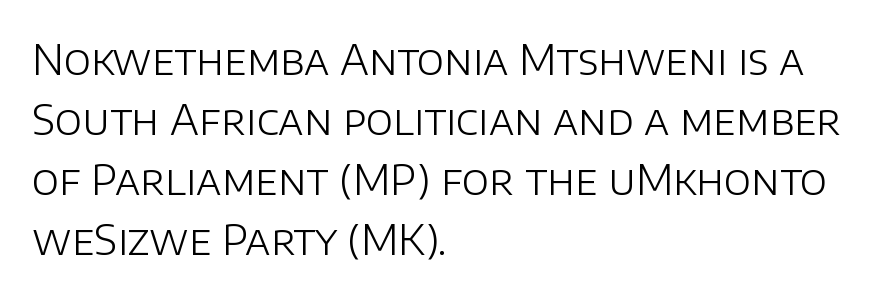
What's the leading like? Ordinary, nothing unusual. This rendering uses left alignment, leaving the right contour irregular. Looks like regular typesetting: each glyph gets only the width it needs. Ordinary non-slanted type is in use. Unlike a traditional serif, this face leaves its strokes unadorned.
